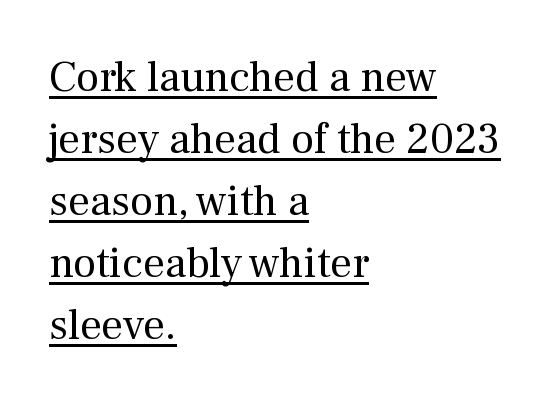
The image shows 43 px regular-weight serif type, upright; set left-aligned, normal line spacing (1.44x), normal letter spacing, underlined; medium stroke contrast and a medium x-height.
